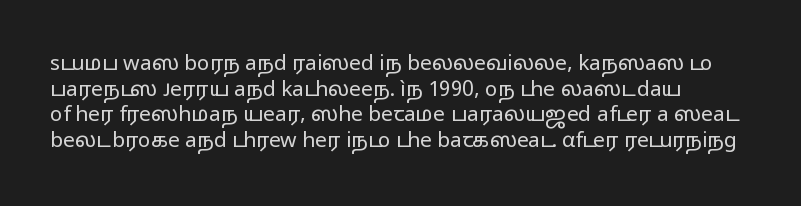
{"italic": "no", "bold": "no", "underline": "no", "line_spacing_ratio": 1.22, "letter_spacing": "normal", "letter_spacing_em": 0.0, "glyph_px": 21}
